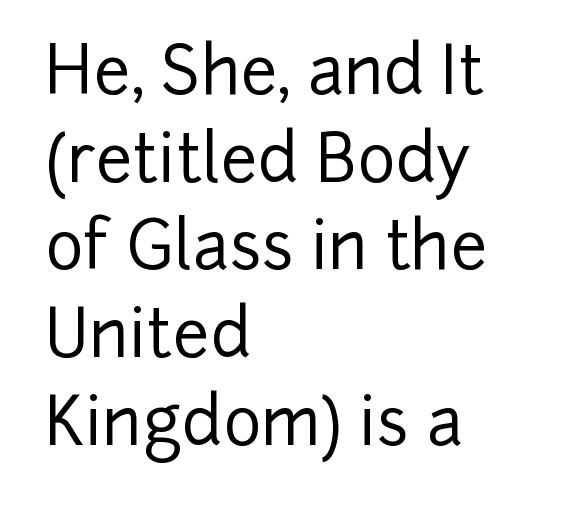
The designer went with a sans here, leaving each stem footless. Underlining? Definitely not there. What's the leading like? Ordinary, nothing unusual. The rendering uses natural spacing where letterforms have individual widths. Default kerning and tracking; the words read as compact shapes. If you drew a ruler down the left edge, every line would touch it.
